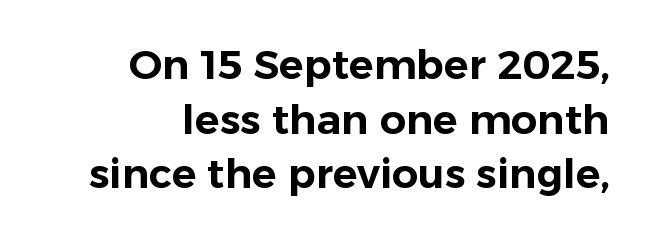
Does the leading feel generous? No, just average. There is no visible air inserted between adjacent glyphs. These lines are rendered in a variable-pitch font. Where is the straight margin? On the right. Every character sits straight up, as roman type does. Only glyphs here, with clear space below each row.
